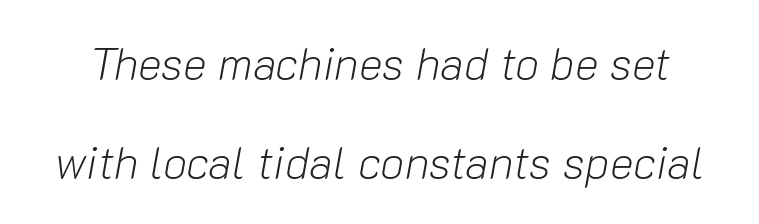
Compared with typical paragraphs, the rows here are farther apart. Check under the words: just untouched page. Short note: letters normally spaced. Proportional: the letters do not fall into vertical columns. The strokes carry an ordinary text weight at most. Slanted lettering throughout.
